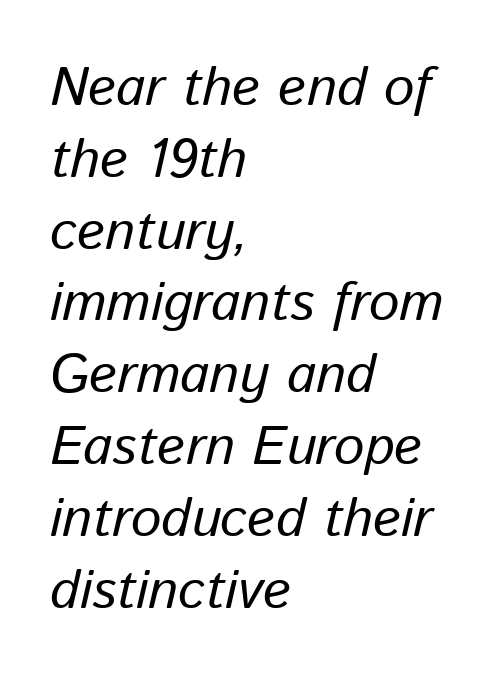
How would I describe the line gaps? Plain and ordinary. Designer's note — italics engaged. Note the varied advance widths — an 'i' is clearly narrower than an 'm'. Line starts are locked; line ends wander. A clean baseline with only descenders dipping below it.
